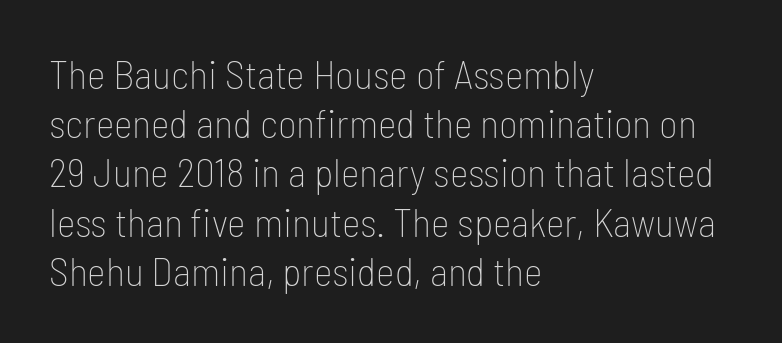
The image shows 40 px thin, condensed sans-serif type, upright; set left-aligned, line spacing 1.23x, normal letter spacing, not underlined; low stroke contrast and a medium x-height.
